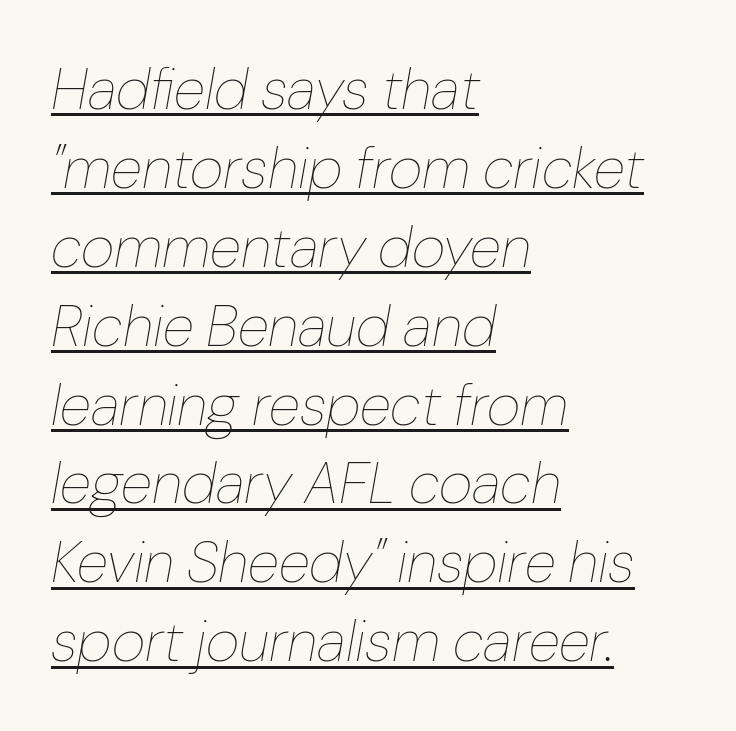
Q: Is the text bold? A: No.
Q: Is the text italic (slanted)? A: Yes, it leans right by about 10 degrees.
Q: Is the text underlined? A: Yes.
Q: How is the paragraph aligned? A: Left-aligned.
Q: Is the spacing between letters normal or unusually wide? A: Normal.
Q: Is the spacing between lines tight, normal or loose? A: Normal.
Q: Width (condensed, normal, or wide)? A: Normal.
Q: Stroke contrast? A: Low.
Q: x-height? A: Medium.
Q: Monospaced? A: No.
